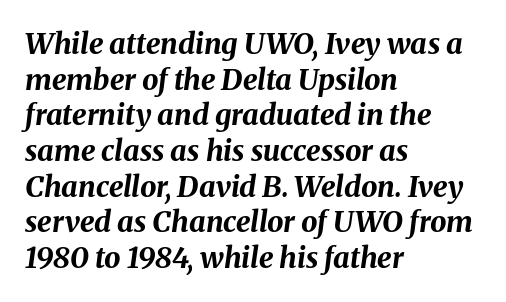
Inter-character spacing is left at the font's built-in metrics. The text carries the slant typical of an italic or oblique font. This is heavy type, rendered in bold. If you drew a ruler down the left edge, every line would touch it.
